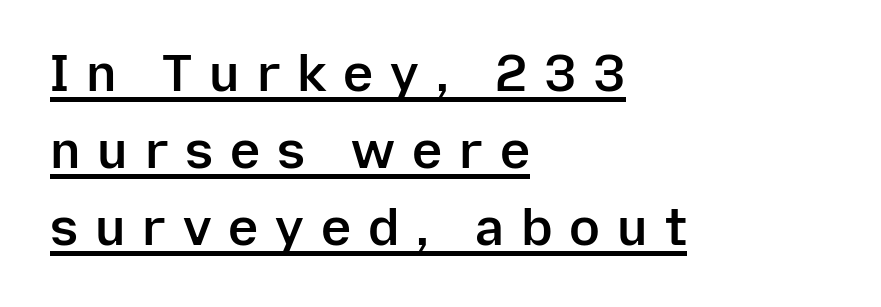
Font category for this specimen: sans-serif. Every stem runs plumb, perpendicular to the baseline. The lines sit at an ordinary, default distance from one another. Characters follow at a spacing far wider than the type designer built in.
